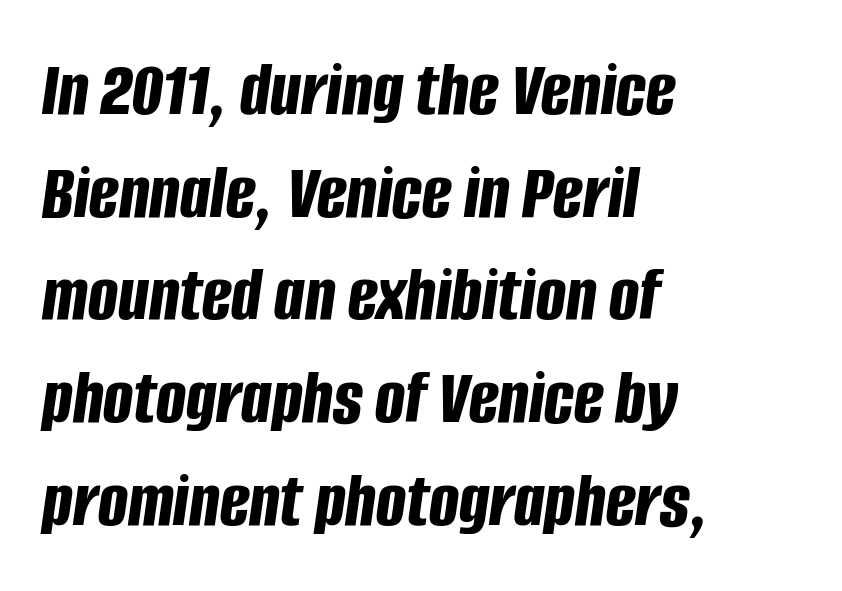
The image shows 79 px bold, condensed type, italic (leaning right); set left-aligned, normal line spacing (1.3x), normal letter spacing, not underlined; low stroke contrast and a large x-height.
